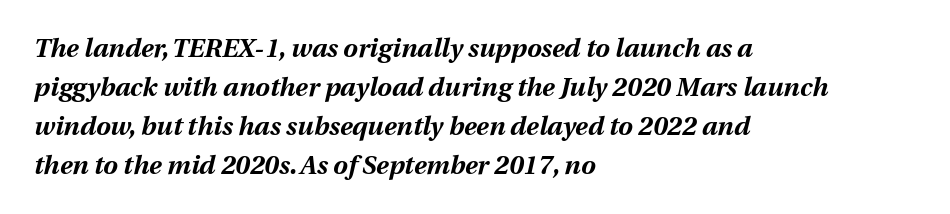
A typesetter would call this zero additional tracking. Heavy-handed strokes throughout: this text is bold. If you measured baseline to baseline, you'd find a middling distance. The lettering tilts uniformly, giving the passage an italic look. The space directly below the letters is spotless.
